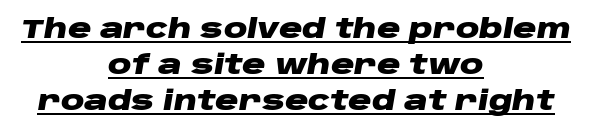
Q: Is the text bold? A: Yes.
Q: Is the text italic (slanted)? A: Yes, it leans right by about 10 degrees.
Q: Is the text underlined? A: Yes.
Q: How is the paragraph aligned? A: Centered.
Q: Is the spacing between letters normal or unusually wide? A: Normal.
Q: Is the spacing between lines tight, normal or loose? A: Normal.
